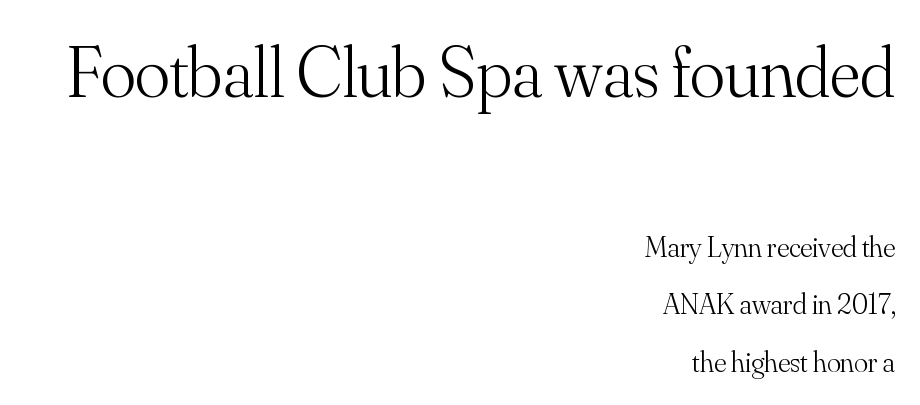
The image shows 73 px light serif type, upright; set right-aligned, loose line spacing (1.98x), normal letter spacing, not underlined; the first (top) block is 2.52x larger; medium stroke contrast and a small x-height.
